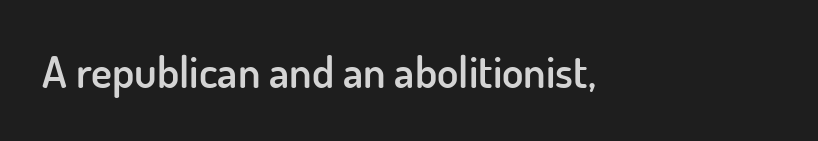
Q: Is the text bold? A: Semi-bold.
Q: Is the text italic (slanted)? A: No, it is upright.
Q: Is the typeface a serif or a sans-serif typeface? A: Sans-serif.
Q: Is the text underlined? A: No.
Q: Is the spacing between letters normal or unusually wide? A: Normal.
Q: Width (condensed, normal, or wide)? A: Normal.
Q: Stroke contrast? A: Low.
Q: x-height? A: Small.
Q: Monospaced? A: No.
